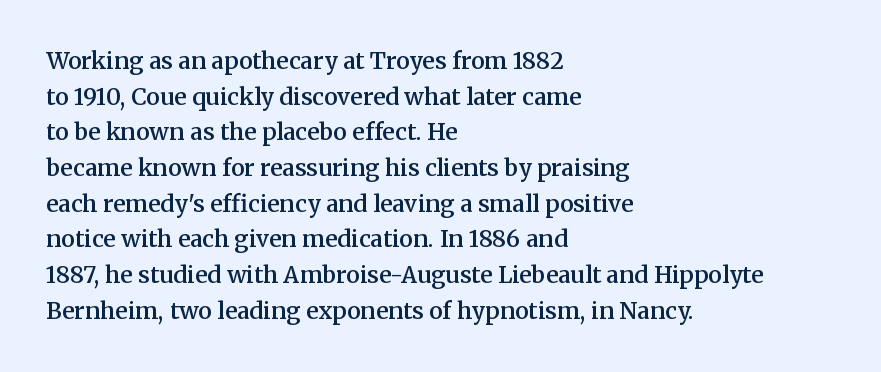
{"italic": "no", "bold": "semi", "underline": "no", "align": "left", "line_spacing": "normal", "line_spacing_ratio": 1.55, "letter_spacing": "normal", "letter_spacing_em": 0.0, "glyph_px": 23}
